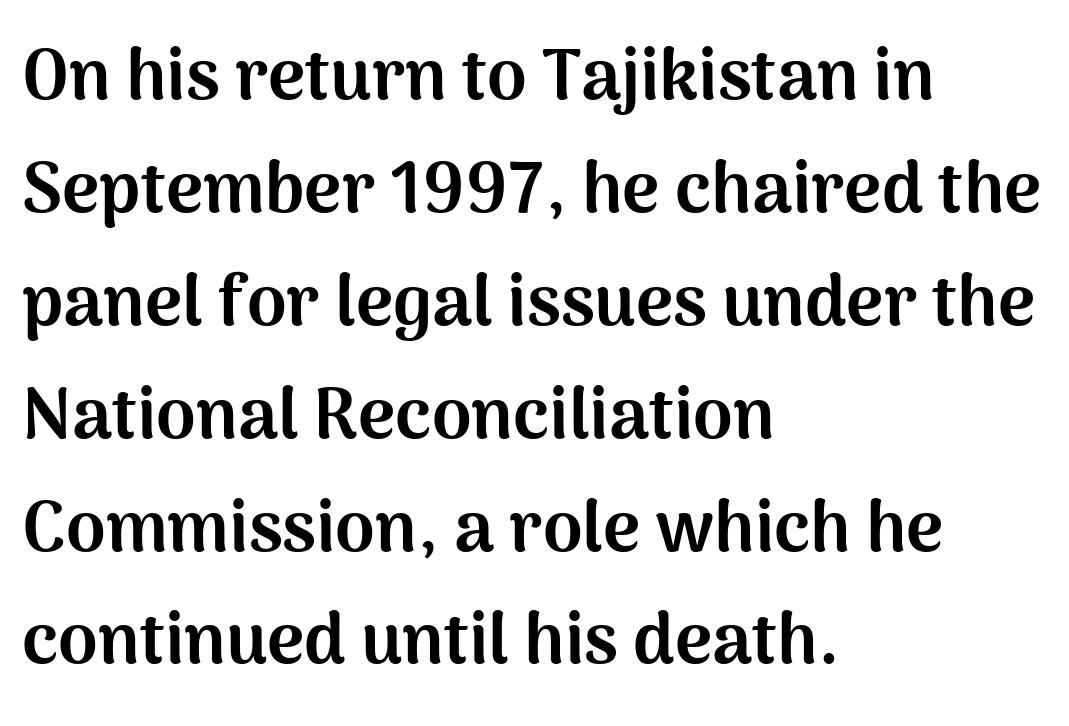
The image shows 71 px bold sans-serif type, upright; set left-aligned, normal line spacing (1.59x), normal letter spacing, not underlined; medium stroke contrast and a medium x-height.
